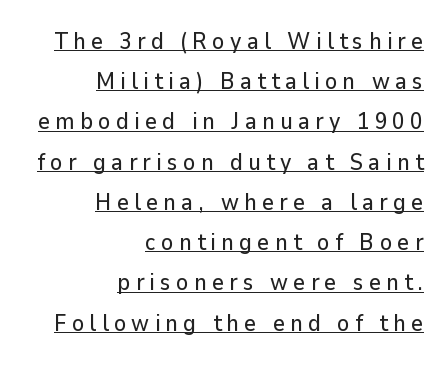
The image shows 23 px text type, upright; set right-aligned, line spacing 1.75x, unusually wide letter spacing (+0.23 em), underlined.
